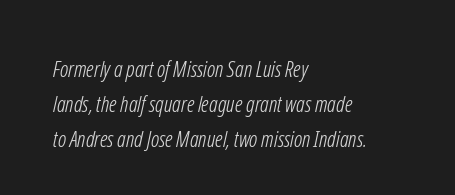
Q: Is the text bold? A: No.
Q: Is the text underlined? A: No.
Q: How is the paragraph aligned? A: Left-aligned.
Q: Is the spacing between letters normal or unusually wide? A: Normal.
Q: Is the spacing between lines tight, normal or loose? A: Normal.
